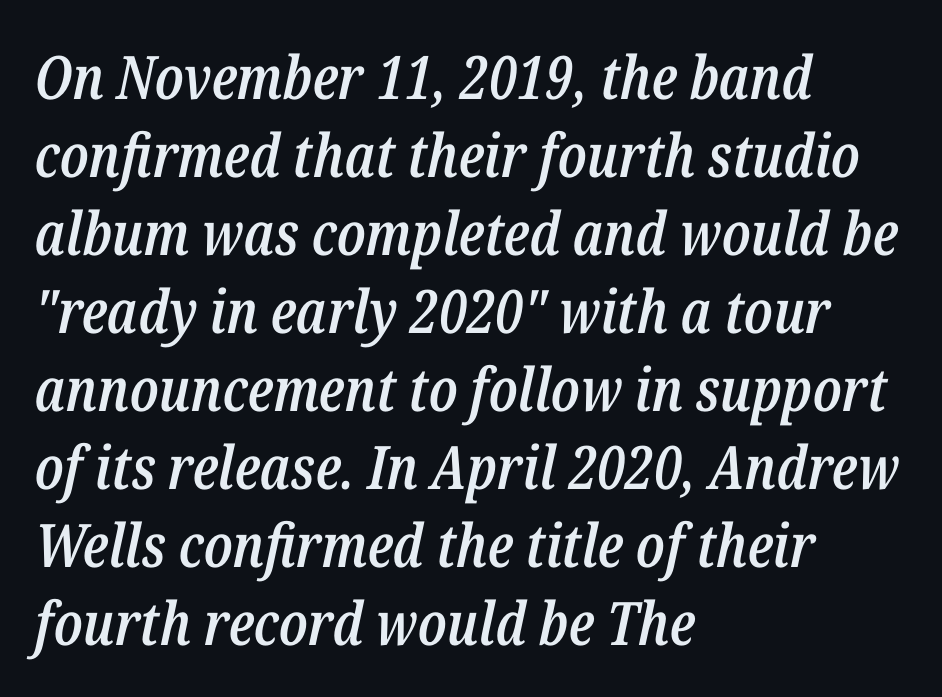
Glyph-to-glyph distance matches everyday printed text. The line-height multiplier appears to be the usual default. Looks like regular typesetting: each glyph gets only the width it needs. Descender tails drop into unmarked territory.
